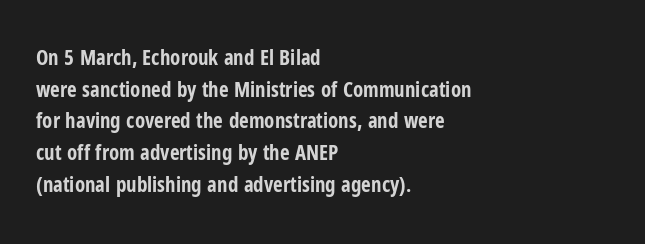
Q: Is the text bold? A: Yes.
Q: Is the text italic (slanted)? A: No, it is upright.
Q: Is the text underlined? A: No.
Q: How is the paragraph aligned? A: Left-aligned.
Q: Is the spacing between letters normal or unusually wide? A: Normal.
Q: Is the spacing between lines tight, normal or loose? A: Normal.
